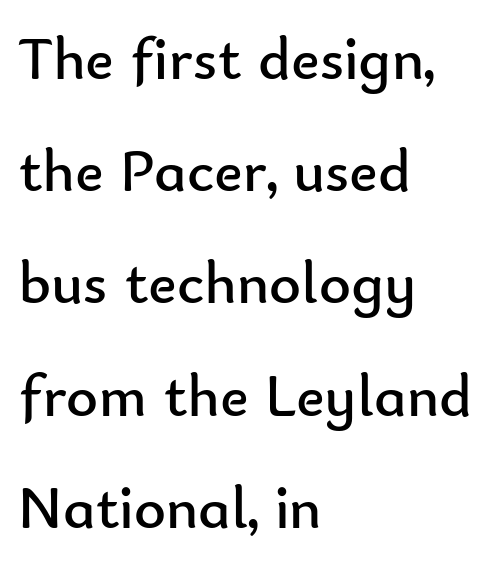
{"serif": "no", "italic": "no", "bold": "no", "weight": "regular", "width": "normal", "stroke_contrast": "low", "x_height": "small", "monospaced": "no", "underline": "no", "align": "left", "line_spacing_ratio": 1.84, "letter_spacing": "normal", "letter_spacing_em": 0.0, "glyph_px": 61}
